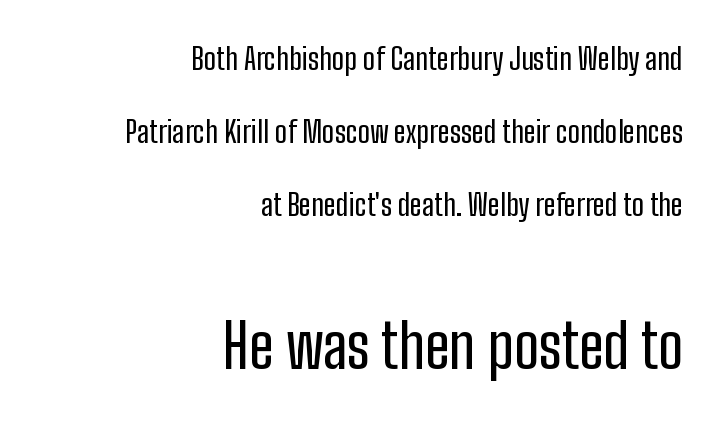
The image shows 61 px condensed sans-serif type, upright; set right-aligned, loose line spacing (2.44x), normal letter spacing, not underlined; the second (bottom) block is 2.03x larger; low stroke contrast and a medium x-height.
